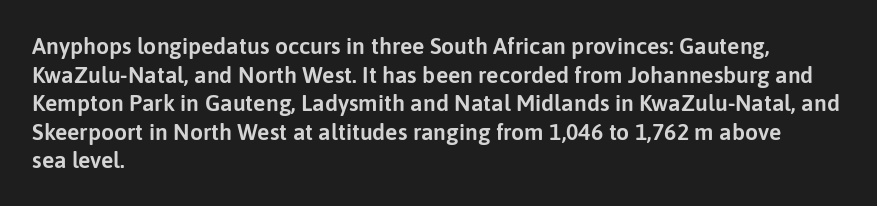
{"italic": "no", "underline": "no", "align": "left", "line_spacing_ratio": 1.24, "letter_spacing": "normal", "letter_spacing_em": 0.0, "glyph_px": 23}
